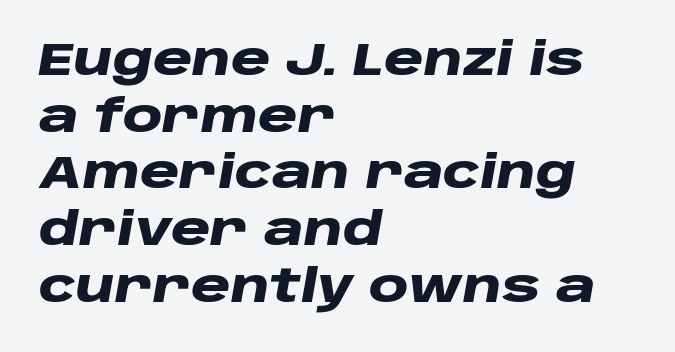
Varying glyph widths throughout — classic text-font behaviour. Left-aligned paragraph, ragged on the right. The gap between lines stays unmarked. Inter-character spacing is left at the font's built-in metrics. The text carries the slant typical of an italic or oblique font. Bold? Absolutely — the strokes are thick and heavy.
